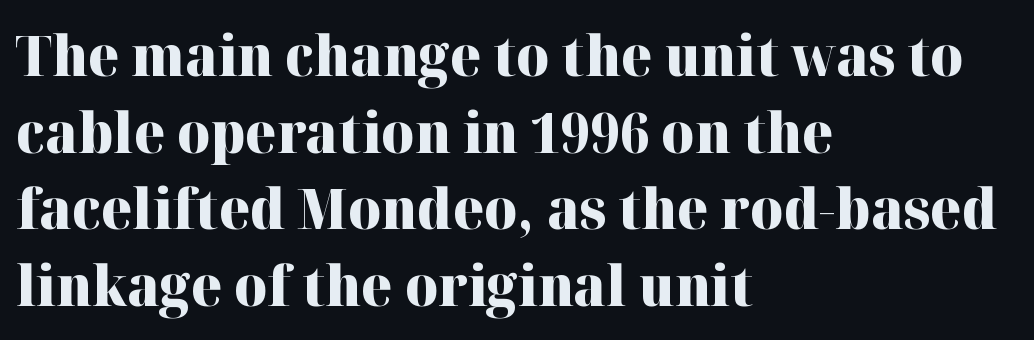
Each word holds together tightly as a unit, with standard inter-letter gaps. No word sits above an underline. The characters look thick and weighty, a clear bold. The characters display serif detailing at their extremities.
